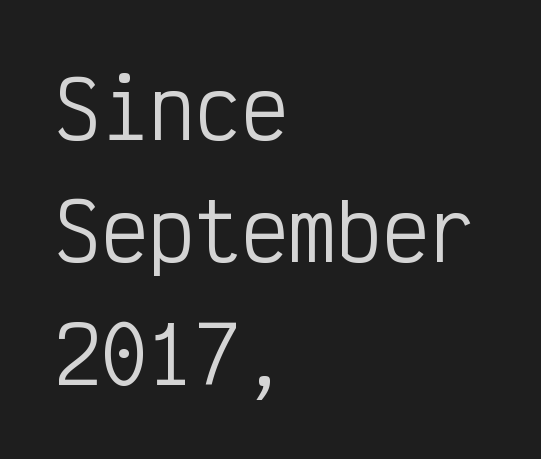
The setting favours the left margin, as ordinary paragraphs usually do. The face used here is a sans, in the tradition of grotesques and geometrics. Each letter, wide or thin by design, is forced into the same width here. A typesetter would call this zero additional tracking. No chunkiness to these letters — they're not bold.
